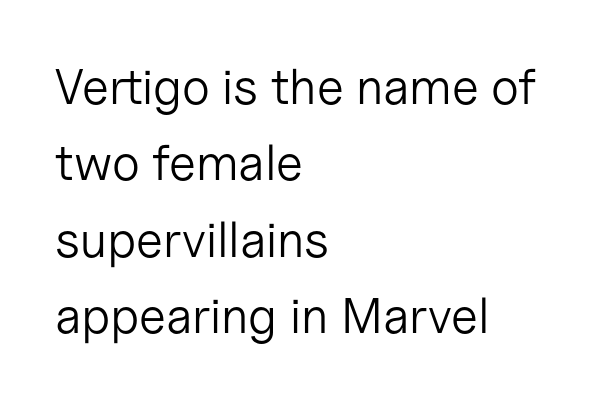
{"serif": "no", "italic": "no", "bold": "no", "weight": "light", "width": "normal", "stroke_contrast": "low", "x_height": "medium", "monospaced": "no", "underline": "no", "align": "left", "line_spacing": "normal", "line_spacing_ratio": 1.53, "letter_spacing": "normal", "letter_spacing_em": 0.0, "glyph_px": 50}
